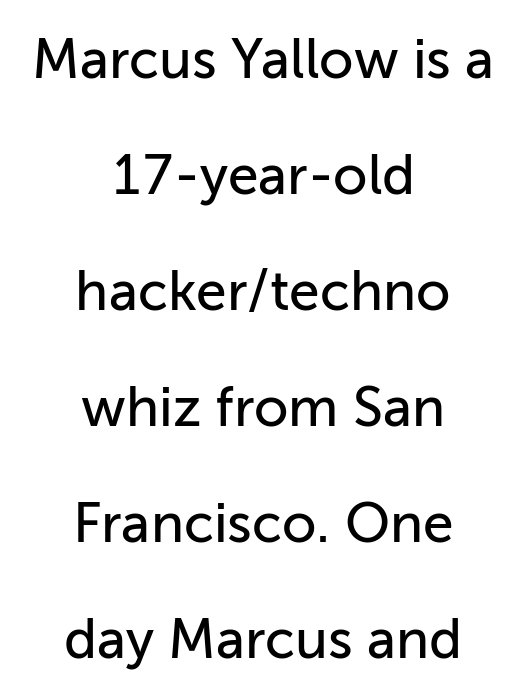
{"serif": "no", "italic": "no", "width": "normal", "stroke_contrast": "low", "x_height": "medium", "monospaced": "no", "underline": "no", "align": "center", "line_spacing": "loose", "line_spacing_ratio": 2.11, "letter_spacing": "normal", "letter_spacing_em": 0.0, "glyph_px": 55}
